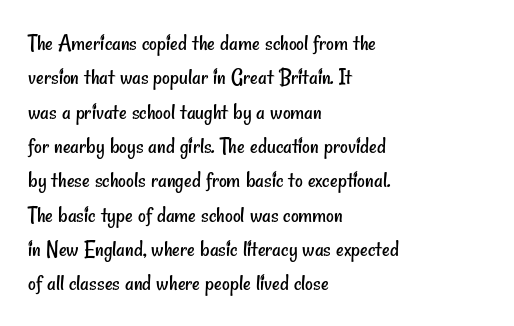
Underline: absent. These lines keep a tight, regular rhythm from letter to letter. Baseline-to-baseline distance is the conventional proportion of letter height. Which margin do the lines hug? The left one — the right edge is uneven. Bold? No — there's no thickening of the strokes.
